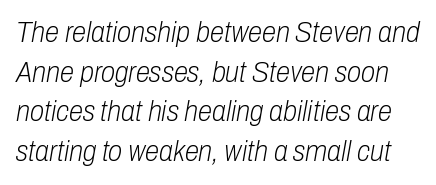
{"italic": "yes", "lean": "right", "slant_degrees": 10, "bold": "no", "weight": "light", "width": "condensed", "stroke_contrast": "low", "x_height": "medium", "monospaced": "no", "underline": "no", "line_spacing": "normal", "line_spacing_ratio": 1.37, "letter_spacing": "normal", "letter_spacing_em": 0.0, "glyph_px": 29}
